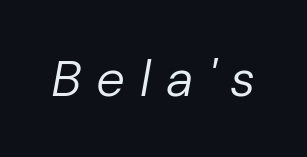
{"italic": "yes", "lean": "right", "slant_degrees": 10, "bold": "no", "weight": "regular", "width": "normal", "stroke_contrast": "low", "x_height": "medium", "monospaced": "no", "underline": "no", "letter_spacing": "wide", "letter_spacing_em": 0.29, "glyph_px": 51}
